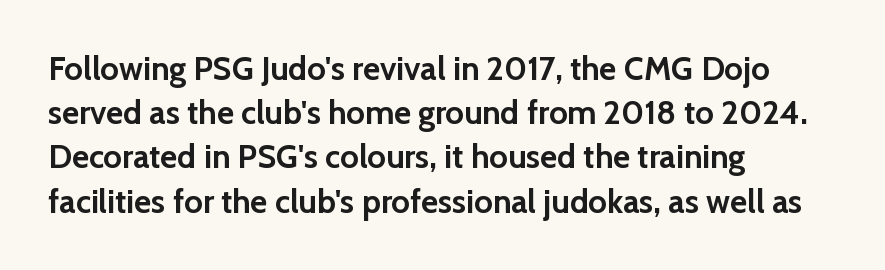
The image shows 33 px semibold sans-serif type, upright; set left-aligned, normal line spacing (1.34x), normal letter spacing, not underlined; low stroke contrast and a medium x-height.
